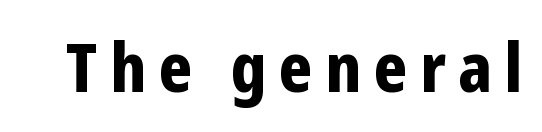
The image shows 67 px bold, condensed sans-serif type, upright; set not underlined; low stroke contrast and a medium x-height.
